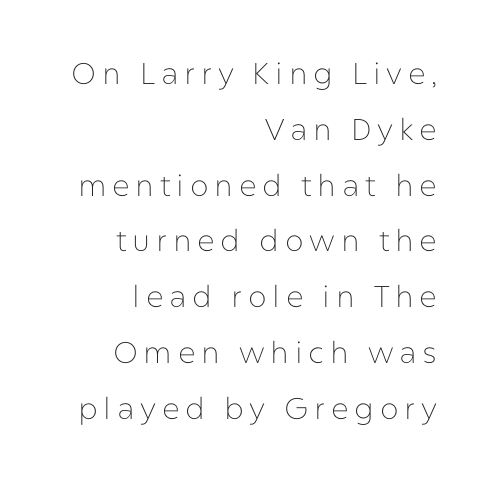
The text block is weighted toward the right margin, trailing off unevenly leftward. Stems and bowls with no extra thickness — not bold. Descender tails drop into unmarked territory. Every stem runs plumb, perpendicular to the baseline. Here the designer chose a conventional face with non-uniform glyph widths. Nothing sits at the stroke ends, so this counts as sans-serif.
